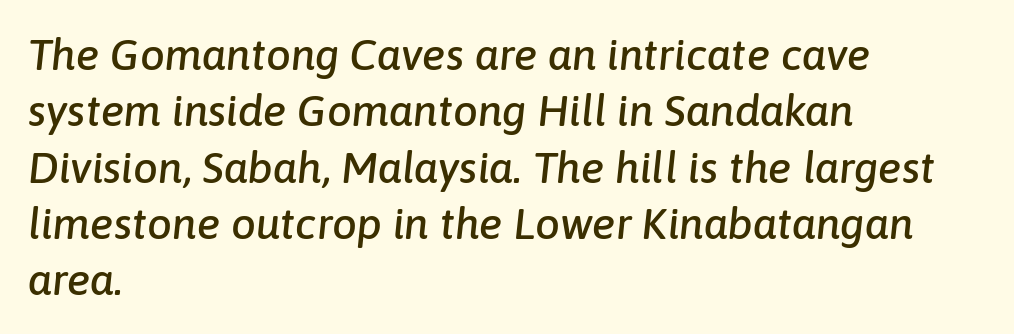
{"italic": "yes", "lean": "right", "slant_degrees": 6, "width": "normal", "stroke_contrast": "low", "x_height": "medium", "monospaced": "no", "underline": "no", "align": "left", "line_spacing": "normal", "line_spacing_ratio": 1.28, "letter_spacing": "normal", "letter_spacing_em": 0.0, "glyph_px": 44}
